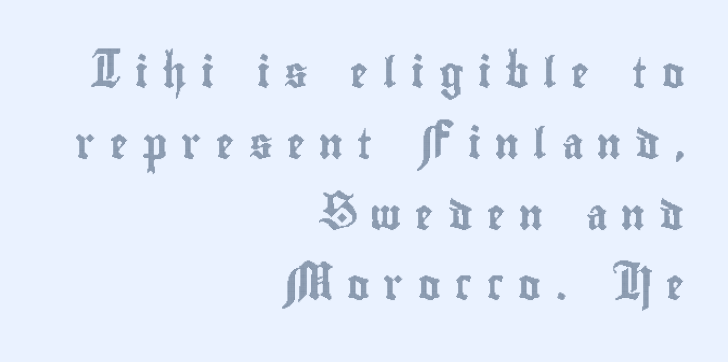
Quick note: underline off. Character widths vary here, with narrow letters taking less room than wide ones. Is the letter spacing exaggerated? Yes — the characters are pushed far apart. Where is the straight margin? On the right. Summary of vertical rhythm: relaxed, with wide interline spacing. Ordinary non-slanted type is in use.
